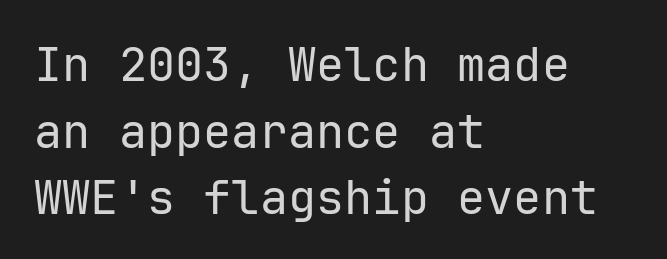
{"serif": "no", "italic": "no", "bold": "no", "weight": "regular", "width": "normal", "stroke_contrast": "low", "x_height": "medium", "monospaced": "yes", "underline": "no", "align": "left", "line_spacing": "normal", "line_spacing_ratio": 1.42, "letter_spacing": "normal", "letter_spacing_em": 0.0, "glyph_px": 47}
